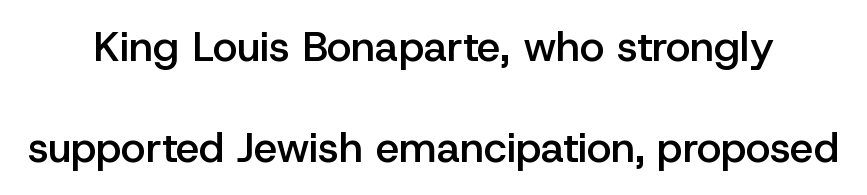
The image shows 42 px semibold sans-serif type, upright; set loose line spacing (2.41x), normal letter spacing, not underlined; low stroke contrast and a medium x-height.
